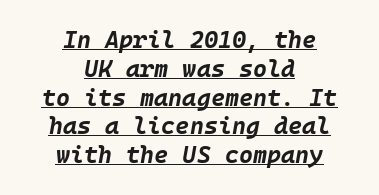
Q: Is the text bold? A: Yes.
Q: Is the text italic (slanted)? A: Yes, it leans right by about 10 degrees.
Q: Is the text underlined? A: Yes.
Q: How is the paragraph aligned? A: Centered.
Q: Is the spacing between letters normal or unusually wide? A: Normal.
